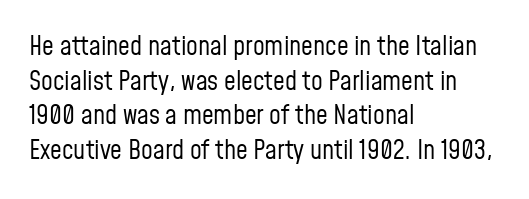
The image shows 26 px text type, upright; set left-aligned, normal line spacing (1.33x), normal letter spacing, not underlined.
